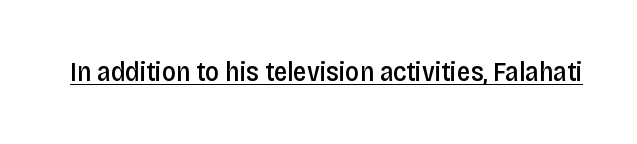
The gaps between neighbouring characters are ordinary and unremarkable. Summary of weight: moderately heavy, a semibold. The glyphs are accompanied by a horizontal stroke just below them. Ascenders rise straight up at ninety degrees.
